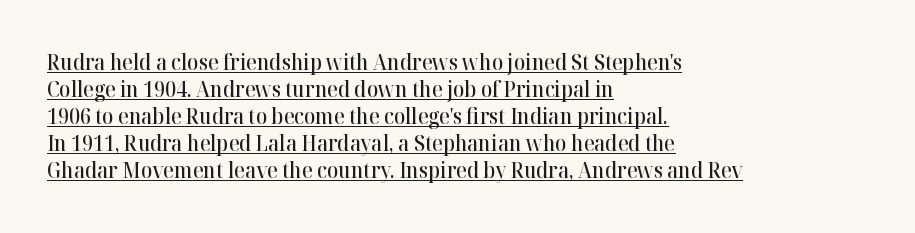
The image shows 21 px text type, upright; set left-aligned, normal line spacing (1.29x), normal letter spacing, underlined.
